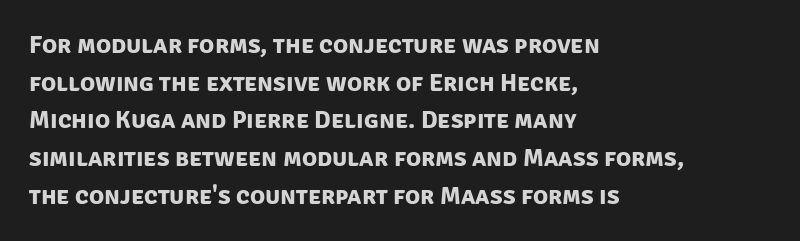
The image shows 25 px bold type; set left-aligned, normal line spacing (1.51x), normal letter spacing, not underlined.
